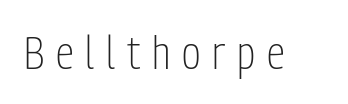
{"serif": "no", "italic": "no", "bold": "no", "weight": "light", "width": "condensed", "stroke_contrast": "low", "x_height": "medium", "monospaced": "no", "underline": "no", "letter_spacing": "wide", "letter_spacing_em": 0.26, "glyph_px": 46}
